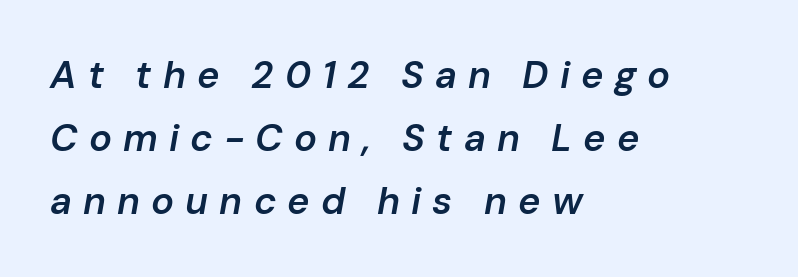
The image shows 38 px semibold type, italic (leaning right); set left-aligned, normal line spacing (1.66x), unusually wide letter spacing (+0.29 em), not underlined; low stroke contrast and a medium x-height.
